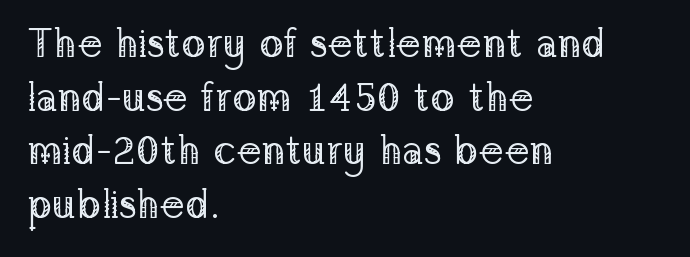
{"serif": "yes", "italic": "no", "bold": "no", "weight": "regular", "width": "normal", "stroke_contrast": "low", "x_height": "medium", "monospaced": "no", "underline": "no", "align": "left", "line_spacing": "normal", "line_spacing_ratio": 1.34, "letter_spacing": "normal", "letter_spacing_em": 0.0, "glyph_px": 40}
